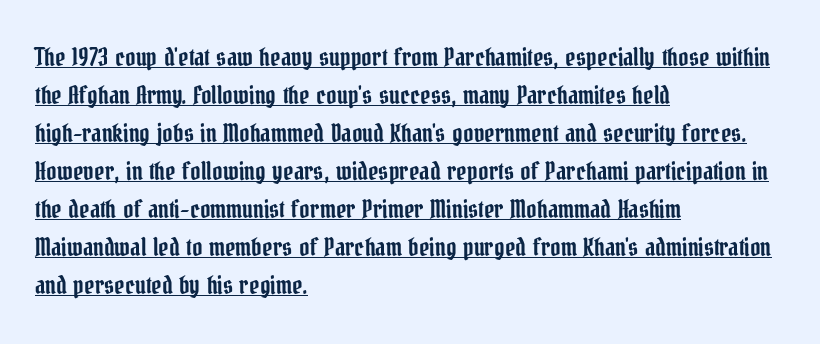
The image shows 25 px text type, upright; set left-aligned, normal line spacing (1.52x), normal letter spacing, underlined.
